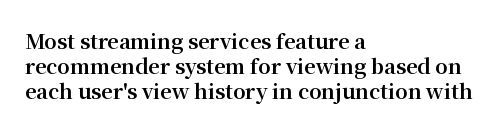
Q: Is the text bold? A: Yes.
Q: Is the text italic (slanted)? A: No, it is upright.
Q: Is the text underlined? A: No.
Q: How is the paragraph aligned? A: Left-aligned.
Q: Is the spacing between letters normal or unusually wide? A: Normal.
Q: Is the spacing between lines tight, normal or loose? A: Normal.
